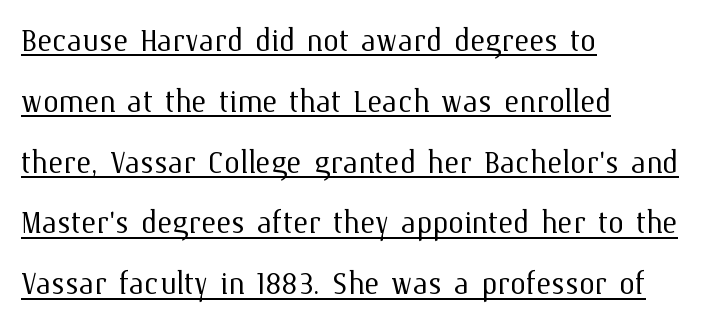
{"italic": "no", "bold": "no", "weight": "light", "width": "normal", "stroke_contrast": "medium", "x_height": "medium", "monospaced": "no", "underline": "yes", "align": "left", "line_spacing": "normal", "line_spacing_ratio": 1.52, "letter_spacing": "normal", "letter_spacing_em": 0.0, "glyph_px": 40}
